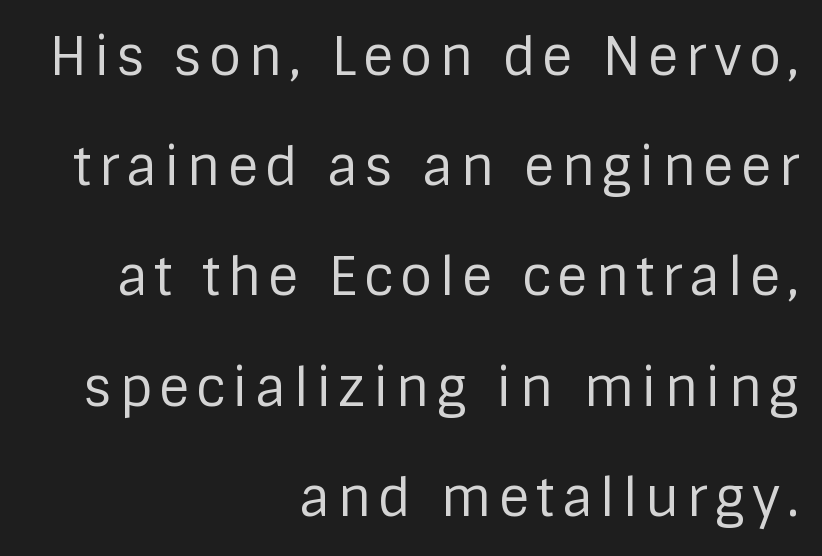
{"serif": "no", "italic": "no", "bold": "no", "weight": "regular", "width": "normal", "stroke_contrast": "low", "x_height": "large", "monospaced": "no", "underline": "no", "align": "right", "line_spacing": "loose", "line_spacing_ratio": 2.12, "glyph_px": 52}
